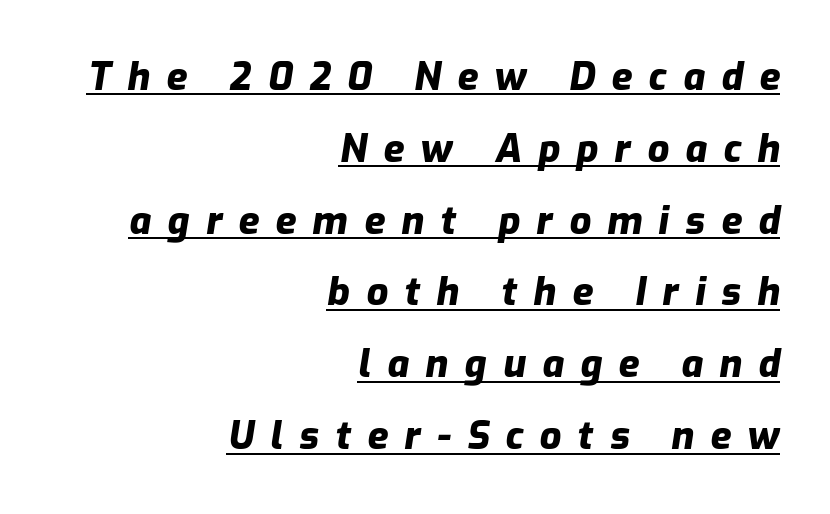
Q: Is the text bold? A: Yes.
Q: Is the text italic (slanted)? A: Yes, it leans right by about 9 degrees.
Q: Is the text underlined? A: Yes.
Q: How is the paragraph aligned? A: Right-aligned.
Q: Is the spacing between letters normal or unusually wide? A: Unusually wide.
Q: Width (condensed, normal, or wide)? A: Normal.
Q: Stroke contrast? A: Low.
Q: x-height? A: Medium.
Q: Monospaced? A: No.
